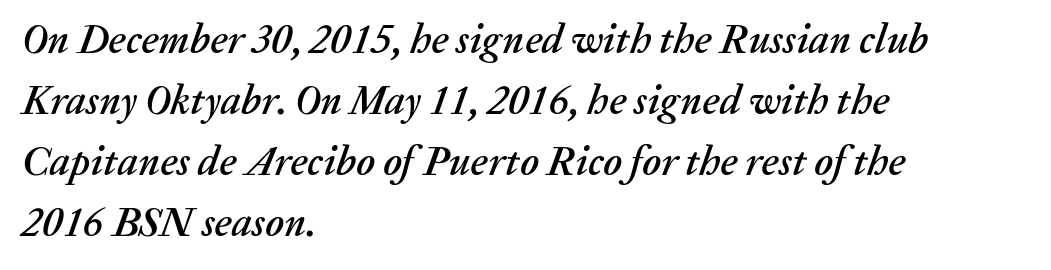
In terms of posture, this sample is oblique. Each letter keeps its own natural width here, so spacing adapts to shape. What stands out about the letter spacing? Nothing — it is the standard amount. Line starts are locked; line ends wander.
